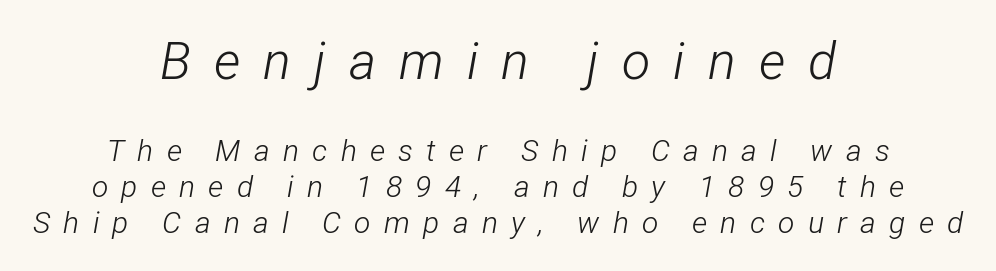
Check the space under the baseline: it is left empty. Each stroke keeps to a modest, everyday thickness or less. These lines are rendered in a variable-pitch font. Large over small — that's the arrangement of the two blocks here. Notice how the stems are inclined rather than vertical — that's the hallmark of italics.
